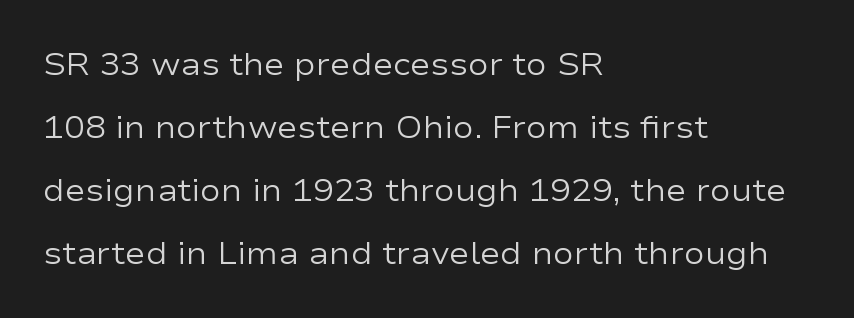
{"serif": "no", "italic": "no", "bold": "no", "weight": "regular", "width": "wide", "stroke_contrast": "low", "x_height": "medium", "monospaced": "no", "underline": "no", "align": "left", "line_spacing": "loose", "line_spacing_ratio": 2.03, "letter_spacing": "normal", "letter_spacing_em": 0.0, "glyph_px": 31}
